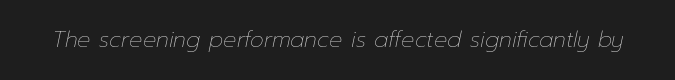
The image shows 22 px text type, italic (leaning right); set normal letter spacing, not underlined.
